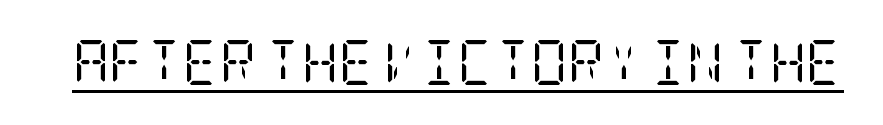
Q: Is the text bold? A: No.
Q: Is the text italic (slanted)? A: No, it is upright.
Q: Is the typeface a serif or a sans-serif typeface? A: Serif.
Q: Is the text underlined? A: Yes.
Q: Is the spacing between letters normal or unusually wide? A: Normal.
Q: Width (condensed, normal, or wide)? A: Condensed.
Q: Stroke contrast? A: Low.
Q: x-height? A: Large.
